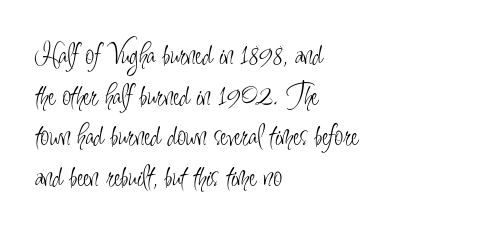
The image shows 32 px light, condensed sans-serif type; set left-aligned, normal line spacing (1.27x), normal letter spacing, not underlined; low stroke contrast and a small x-height.
